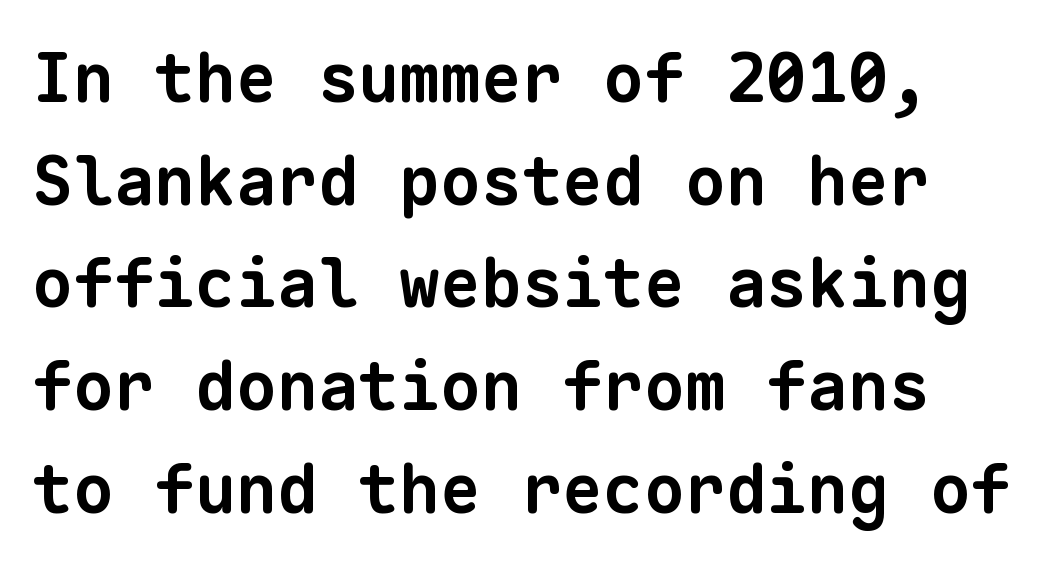
{"serif": "no", "bold": "yes", "weight": "bold", "width": "normal", "stroke_contrast": "low", "x_height": "medium", "monospaced": "yes", "underline": "no", "line_spacing": "normal", "line_spacing_ratio": 1.51, "letter_spacing": "normal", "letter_spacing_em": 0.0, "glyph_px": 68}
